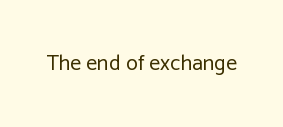
The image shows 22 px text type, upright; set normal letter spacing, not underlined.
